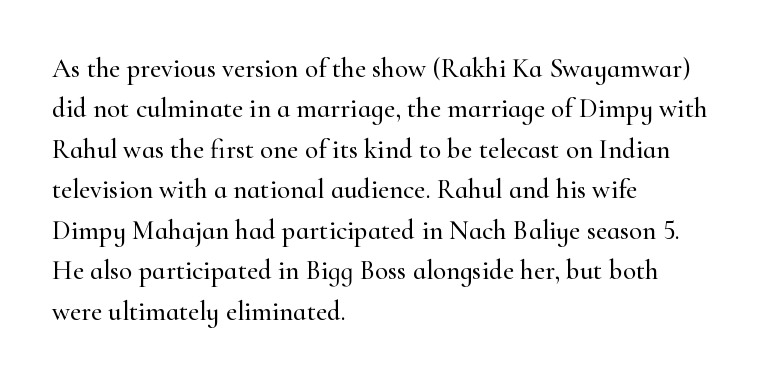
The image shows 27 px text type, upright; set left-aligned, normal line spacing (1.5x), normal letter spacing, not underlined.
